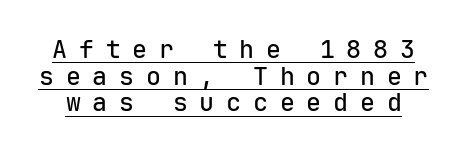
The image shows 25 px text type, upright; set tight line spacing (1.07x), unusually wide letter spacing (+0.47 em), underlined.
